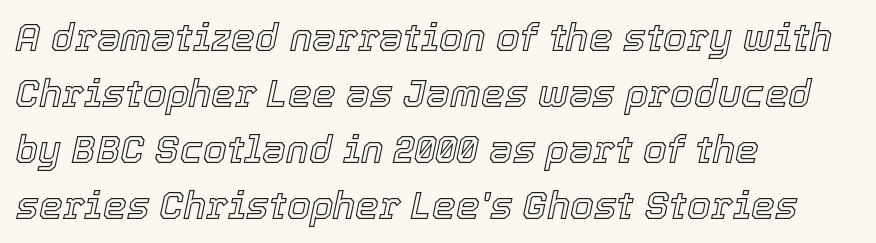
Q: Is the text italic (slanted)? A: Yes, it leans right by about 12 degrees.
Q: Is the text underlined? A: No.
Q: How is the paragraph aligned? A: Left-aligned.
Q: Is the spacing between letters normal or unusually wide? A: Normal.
Q: Is the spacing between lines tight, normal or loose? A: Normal.
Q: Width (condensed, normal, or wide)? A: Normal.
Q: x-height? A: Medium.
Q: Monospaced? A: No.
